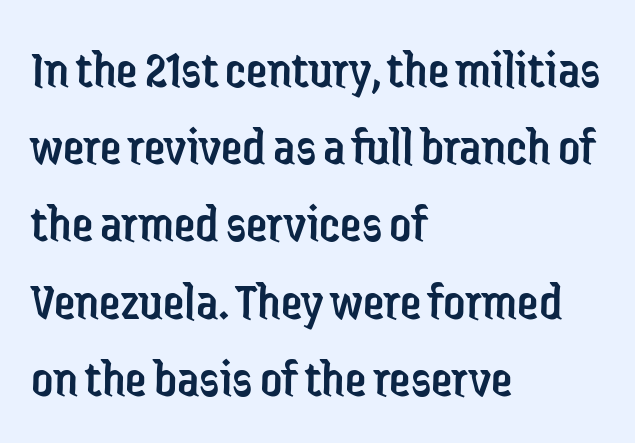
The image shows 54 px regular-weight, condensed sans-serif type, upright; set left-aligned, normal line spacing (1.43x), normal letter spacing, not underlined; low stroke contrast and a medium x-height.
